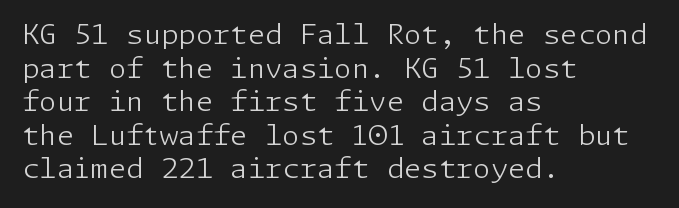
Q: Is the text bold? A: No.
Q: Is the text italic (slanted)? A: No, it is upright.
Q: Is the typeface a serif or a sans-serif typeface? A: Sans-serif.
Q: Is the text underlined? A: No.
Q: How is the paragraph aligned? A: Left-aligned.
Q: Is the spacing between letters normal or unusually wide? A: Normal.
Q: Width (condensed, normal, or wide)? A: Normal.
Q: Stroke contrast? A: Low.
Q: x-height? A: Medium.
